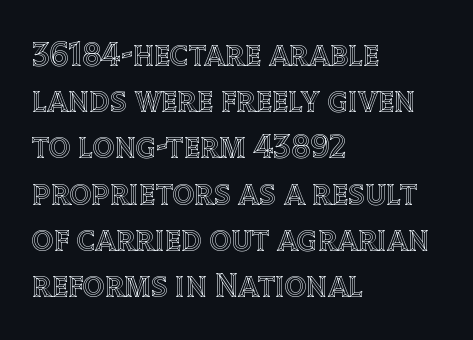
The image shows 34 px text type, upright; set left-aligned, normal line spacing (1.36x), normal letter spacing, not underlined; a large x-height.
